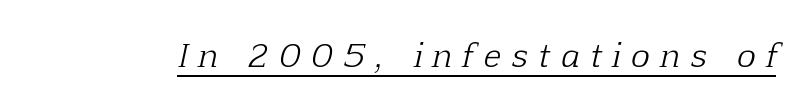
Quick note: italic. Is this a heavy cut? Hardly; it is regular or lighter. The face used here is seriffed, in the tradition of book romans. These lines have a slow, spaced-out rhythm from letter to letter.
